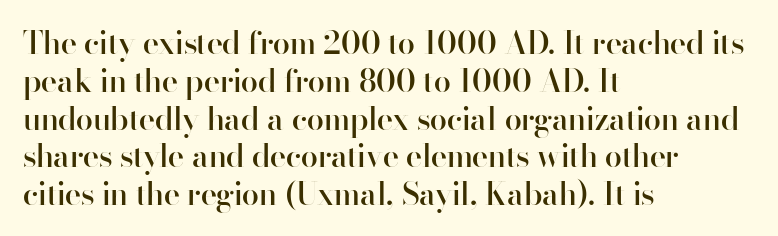
The image shows 31 px semibold sans-serif type, upright; set left-aligned, line spacing 1.22x, normal letter spacing, not underlined; high stroke contrast and a small x-height.
